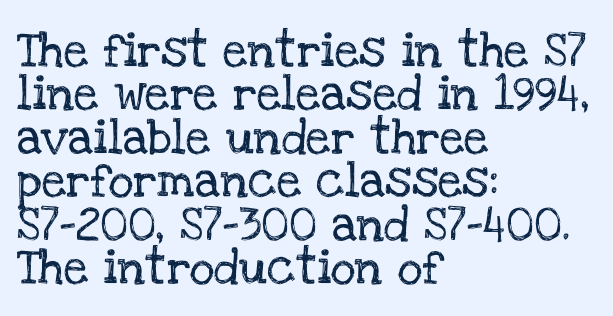
This sample is left-justified, so line endings fall wherever the words run out. No extra tracking has been applied to these lines. The letters stand straight up with perfectly vertical stems. The passage shown is typed in a proportional face where columns would drift. Little horizontal feet cap the strokes, marking this as serif type. The baseline area is clear.
